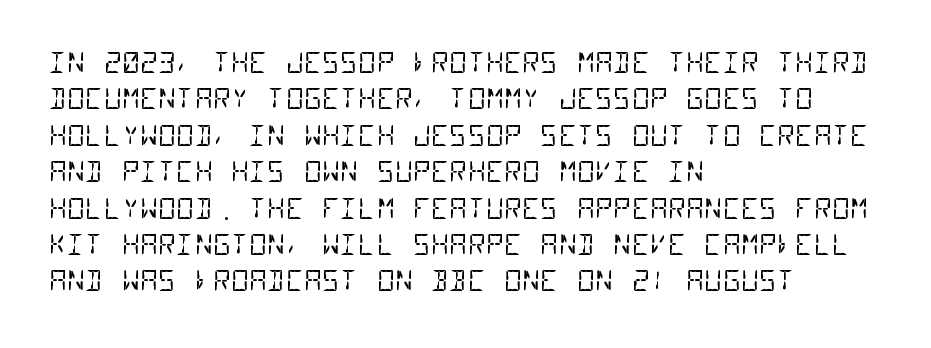
{"serif": "no", "bold": "no", "weight": "regular", "width": "condensed", "stroke_contrast": "low", "x_height": "large", "monospaced": "yes", "underline": "no", "align": "left", "line_spacing": "normal", "line_spacing_ratio": 1.3, "letter_spacing": "normal", "letter_spacing_em": 0.0, "glyph_px": 28}
